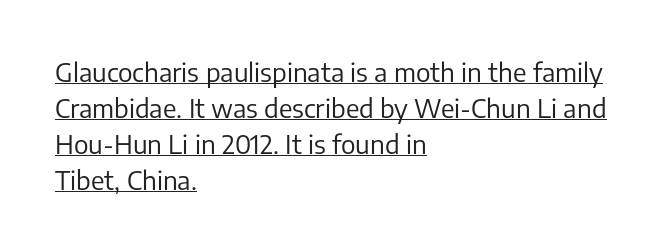
{"italic": "no", "bold": "no", "underline": "yes", "align": "left", "line_spacing": "normal", "line_spacing_ratio": 1.38, "letter_spacing": "normal", "letter_spacing_em": 0.0, "glyph_px": 26}
